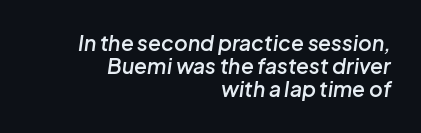
Q: Is the text bold? A: Semi-bold.
Q: Is the text italic (slanted)? A: Yes, it leans right by about 8 degrees.
Q: Is the text underlined? A: No.
Q: How is the paragraph aligned? A: Right-aligned.
Q: Is the spacing between letters normal or unusually wide? A: Normal.
Q: Is the spacing between lines tight, normal or loose? A: Tight.
